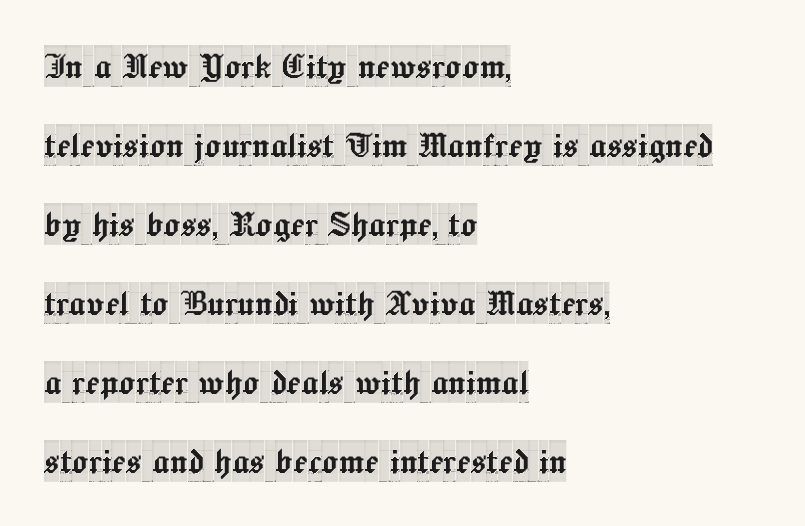
The image shows 42 px condensed serif type, upright; set left-aligned, line spacing 1.88x, normal letter spacing, not underlined; a large x-height.
